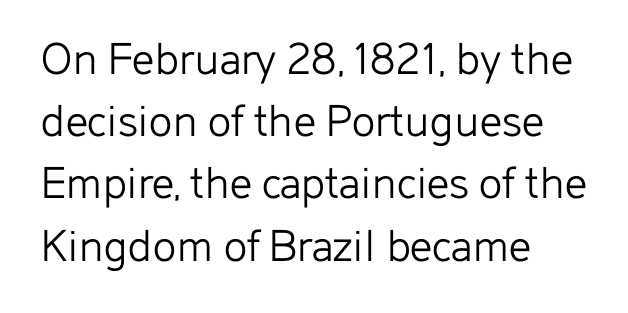
Proportional: the letters do not fall into vertical columns. Each line starts at the same left margin while the right side varies. Rendered with straight, roman letterforms. The typesetting does not lean heavy: it is not bold.
